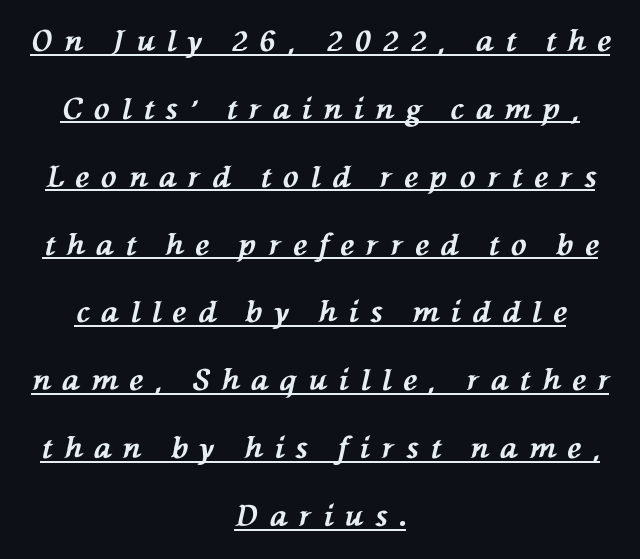
Loosely led — the rows are spread out. Honestly, the underline is the first thing you notice here. Leftover space on each line is divided equally before and after the words. How heavy is the stroke? Heavy — this is a bold.
